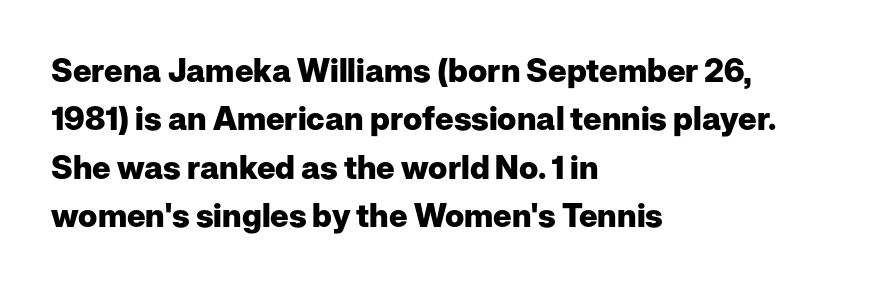
Q: Is the text bold? A: Yes.
Q: Is the text italic (slanted)? A: No, it is upright.
Q: Is the typeface a serif or a sans-serif typeface? A: Sans-serif.
Q: Is the text underlined? A: No.
Q: How is the paragraph aligned? A: Left-aligned.
Q: Is the spacing between letters normal or unusually wide? A: Normal.
Q: Is the spacing between lines tight, normal or loose? A: Normal.
Q: Width (condensed, normal, or wide)? A: Normal.
Q: Stroke contrast? A: Low.
Q: x-height? A: Medium.
Q: Monospaced? A: No.
